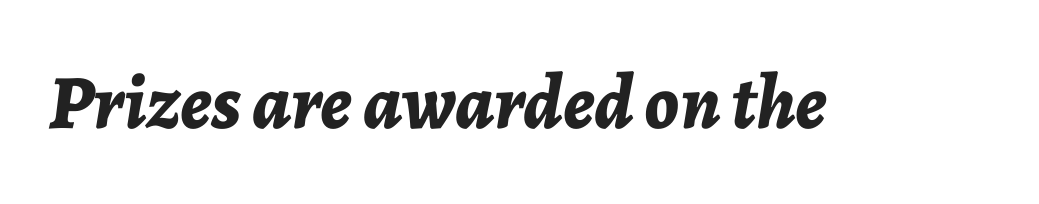
These lines keep a tight, regular rhythm from letter to letter. The letters advance in unequal steps, a hallmark of proportional type. Does the lettering tilt? It does — this is italic. Check the space under the baseline: it is left empty. How heavy is the stroke? Heavy — this is a bold.
